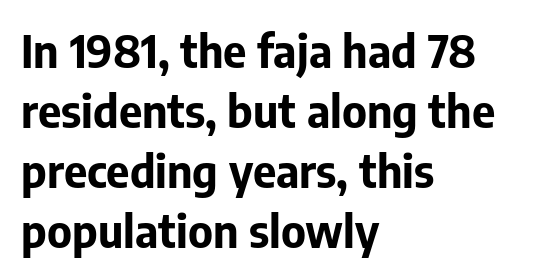
The passage shown is emphatically bold. Tracking value appears to be zero — textbook default spacing. You can tell from the bare stems that sans-serif type was used. This sample has the flowing, uneven cadence of proportional lettering. The specimen omits any rule beneath the text block's lines.
